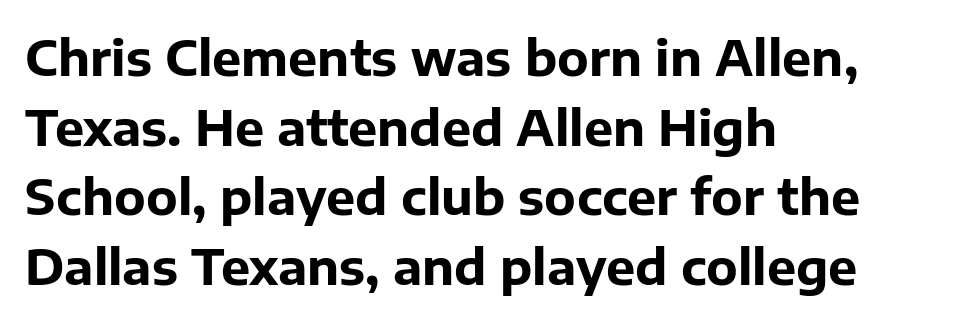
How would I describe the line gaps? Plain and ordinary. This sample uses an upright cut, with every glyph sitting square on the baseline. These lines are rendered in a variable-pitch font. One-word summary of the alignment: left.
